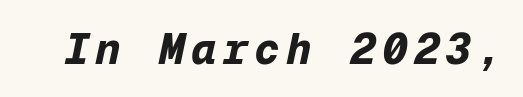
Q: Is the text bold? A: Yes.
Q: Is the text italic (slanted)? A: Yes, it leans right by about 12 degrees.
Q: Is the text underlined? A: No.
Q: Width (condensed, normal, or wide)? A: Normal.
Q: Stroke contrast? A: Low.
Q: x-height? A: Medium.
Q: Monospaced? A: Yes.
